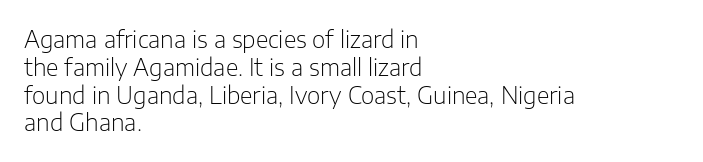
The image shows 23 px text type, upright; set left-aligned, line spacing 1.21x, normal letter spacing, not underlined.
